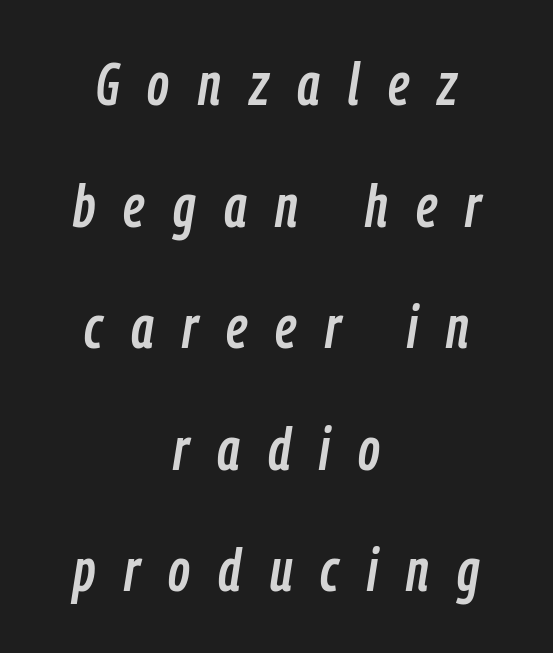
A typesetter would call this heavily tracked-out type. The designer dialed line spacing up above the default. These lines are rendered in a variable-pitch font. These lines are centered, leaving both edges ragged. Underlining? Definitely not there. Tall strokes in this sample are angled rather than plumb.
